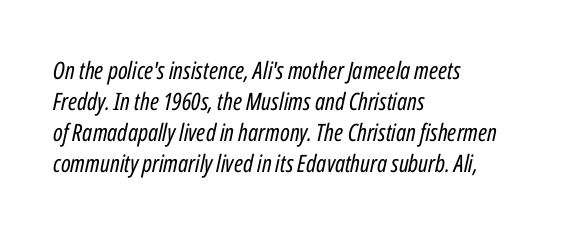
Q: Is the text bold? A: No.
Q: Is the text italic (slanted)? A: Yes, it leans right by about 12 degrees.
Q: Is the text underlined? A: No.
Q: How is the paragraph aligned? A: Left-aligned.
Q: Is the spacing between letters normal or unusually wide? A: Normal.
Q: Is the spacing between lines tight, normal or loose? A: Normal.
